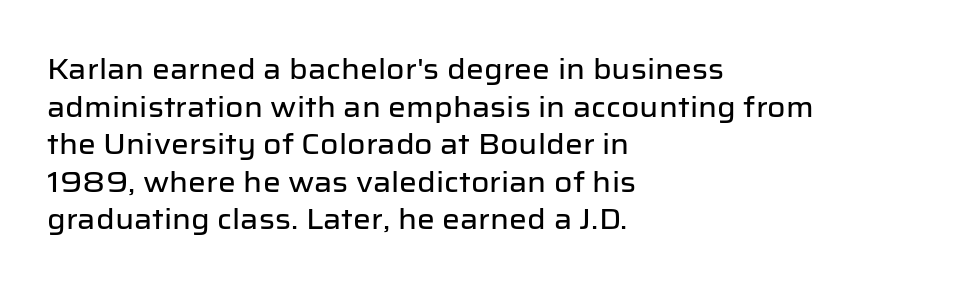
Q: Is the text italic (slanted)? A: No, it is upright.
Q: Is the typeface a serif or a sans-serif typeface? A: Sans-serif.
Q: Is the text underlined? A: No.
Q: How is the paragraph aligned? A: Left-aligned.
Q: Is the spacing between letters normal or unusually wide? A: Normal.
Q: Is the spacing between lines tight, normal or loose? A: Normal.
Q: Width (condensed, normal, or wide)? A: Normal.
Q: Stroke contrast? A: Low.
Q: x-height? A: Medium.
Q: Monospaced? A: No.
